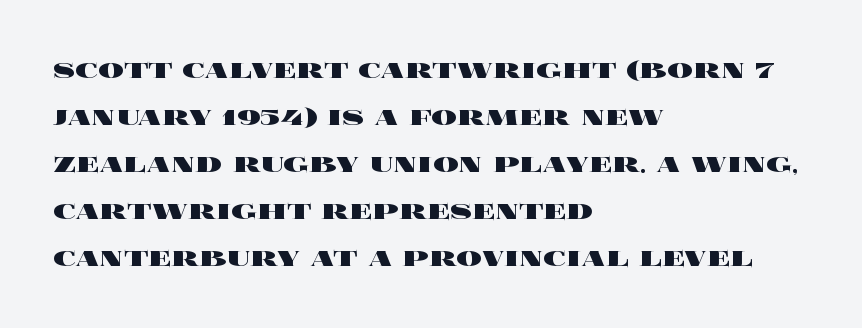
{"italic": "no", "bold": "yes", "weight": "heavy", "width": "wide", "x_height": "large", "monospaced": "no", "underline": "no", "align": "left", "line_spacing": "normal", "line_spacing_ratio": 1.47, "letter_spacing": "normal", "letter_spacing_em": 0.0, "glyph_px": 32}
